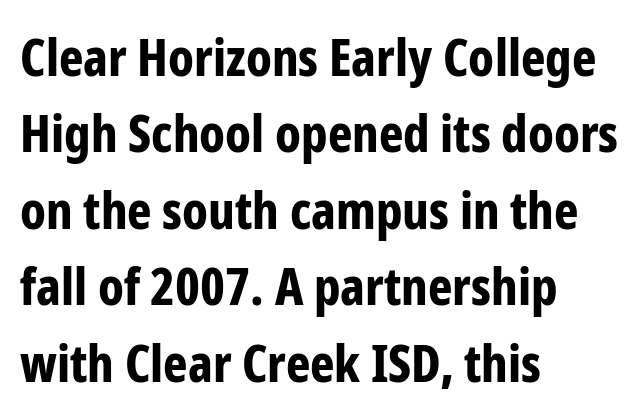
{"serif": "no", "italic": "no", "bold": "yes", "weight": "bold", "width": "condensed", "stroke_contrast": "low", "x_height": "medium", "monospaced": "no", "underline": "no", "align": "left", "line_spacing": "normal", "line_spacing_ratio": 1.47, "letter_spacing": "normal", "letter_spacing_em": 0.0, "glyph_px": 52}
